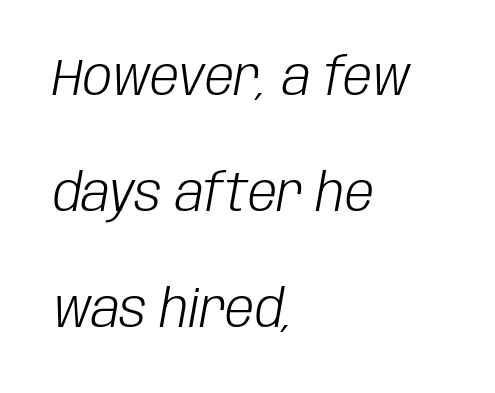
{"italic": "yes", "lean": "right", "slant_degrees": 10, "bold": "no", "weight": "light", "width": "condensed", "stroke_contrast": "low", "x_height": "large", "monospaced": "no", "underline": "no", "align": "left", "line_spacing": "loose", "line_spacing_ratio": 2.23, "letter_spacing": "normal", "letter_spacing_em": 0.0, "glyph_px": 52}
